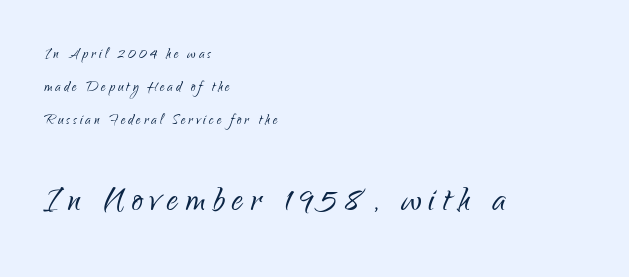
Q: Is the text bold? A: No.
Q: Is the text italic (slanted)? A: Yes.
Q: Is the typeface a serif or a sans-serif typeface? A: Sans-serif.
Q: Is the text underlined? A: No.
Q: How is the paragraph aligned? A: Left-aligned.
Q: Which block of text is set in a larger size, the first (top) or the second (bottom)? A: The second (bottom) one.
Q: Width (condensed, normal, or wide)? A: Condensed.
Q: Stroke contrast? A: Low.
Q: x-height? A: Small.
Q: Monospaced? A: No.
